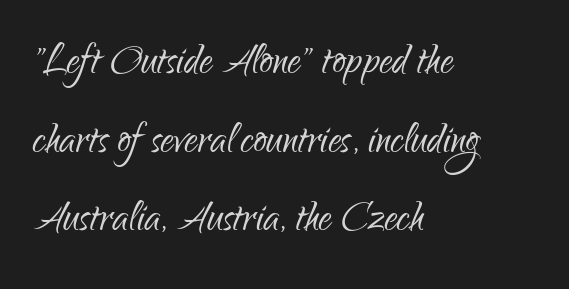
Check the space under the baseline: it is left empty. Spacing between characters is what you'd get straight out of the box. Evenly set lines give the paragraph a standard silhouette. You could not count columns in this text — the font is proportionally spaced.
